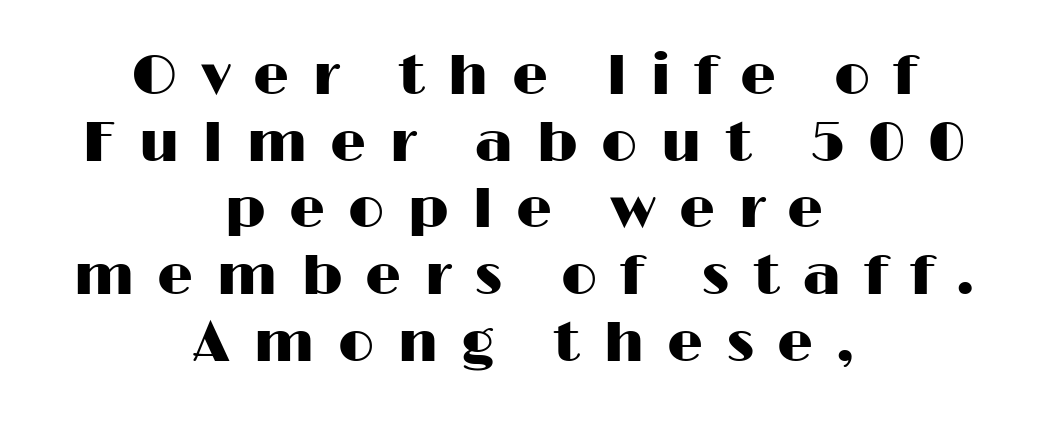
Q: Is the text italic (slanted)? A: No, it is upright.
Q: Is the typeface a serif or a sans-serif typeface? A: Sans-serif.
Q: Is the text underlined? A: No.
Q: How is the paragraph aligned? A: Centered.
Q: Is the spacing between letters normal or unusually wide? A: Unusually wide.
Q: Width (condensed, normal, or wide)? A: Wide.
Q: Stroke contrast? A: High.
Q: x-height? A: Medium.
Q: Monospaced? A: No.
